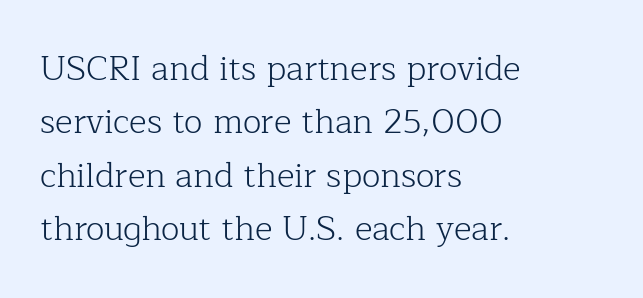
The image shows 34 px light serif type, upright; set left-aligned, normal line spacing (1.57x), normal letter spacing, not underlined; low stroke contrast and a medium x-height.
